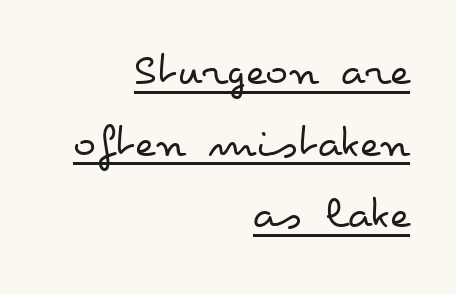
{"italic": "no", "bold": "no", "weight": "regular", "width": "wide", "stroke_contrast": "low", "x_height": "small", "monospaced": "no", "underline": "yes", "align": "right", "line_spacing": "normal", "line_spacing_ratio": 1.49, "letter_spacing": "normal", "letter_spacing_em": 0.0, "glyph_px": 48}
